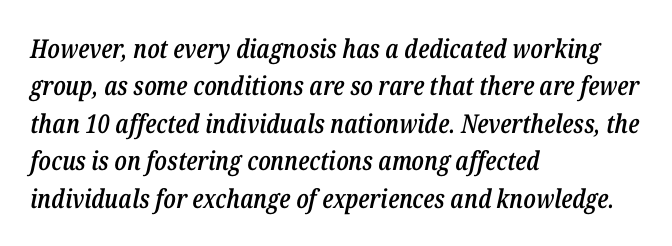
Q: Is the text bold? A: Semi-bold.
Q: Is the text italic (slanted)? A: Yes, it leans right by about 12 degrees.
Q: Is the text underlined? A: No.
Q: How is the paragraph aligned? A: Left-aligned.
Q: Is the spacing between letters normal or unusually wide? A: Normal.
Q: Is the spacing between lines tight, normal or loose? A: Normal.
